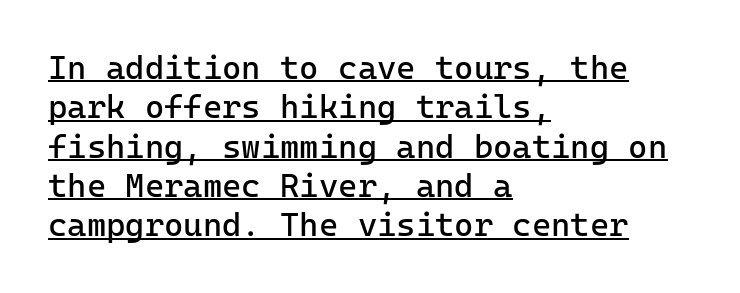
Teacher's note: observe the even left margin — that is flush-left alignment. This rendering features underlined lettering. Nothing sits at the stroke ends, so this counts as sans-serif. Spacing verdict: monospaced, one width for all characters. The weight would be labelled regular, book, light, or lighter still. The letters sit at their default tracking, neither squeezed nor spread.
